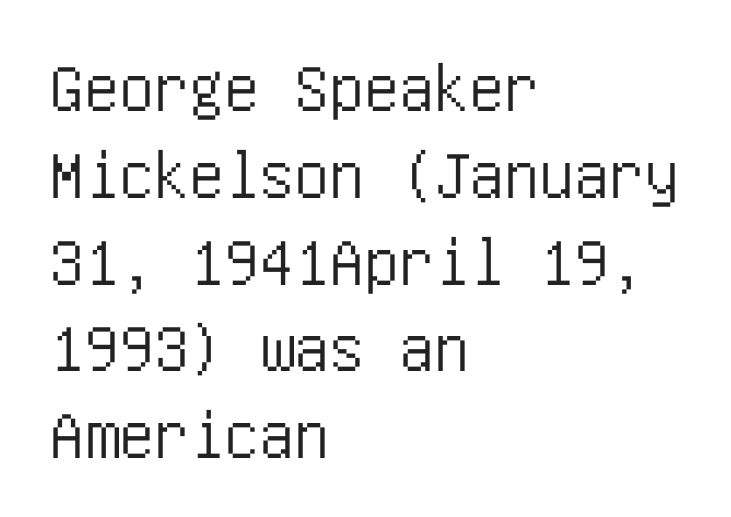
Notice how the passage keeps a crisp vertical edge on the left only. Nothing unusual about the tracking: characters are spaced as the font intends. The baseline area is clear. A roman cut, with each character standing at attention.
